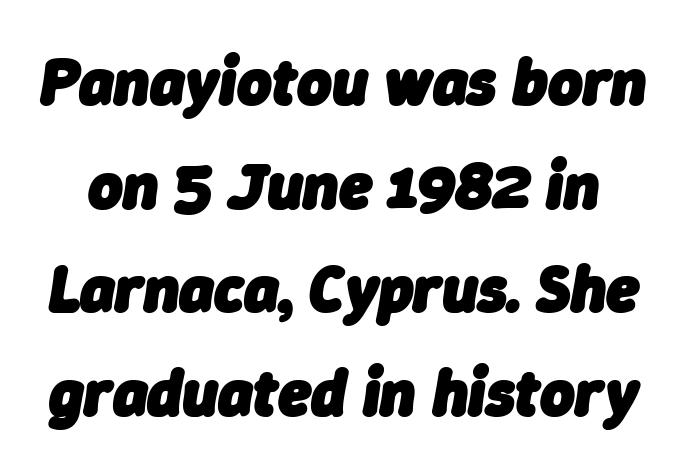
The characters look thick and weighty, a clear bold. Each word holds together tightly as a unit, with standard inter-letter gaps. Check the space under the baseline: it is left empty. The whole block is typeset with a tilt. These lines are rendered in a variable-pitch font. Compared with typical paragraphs, the rows here are spaced about the same.
